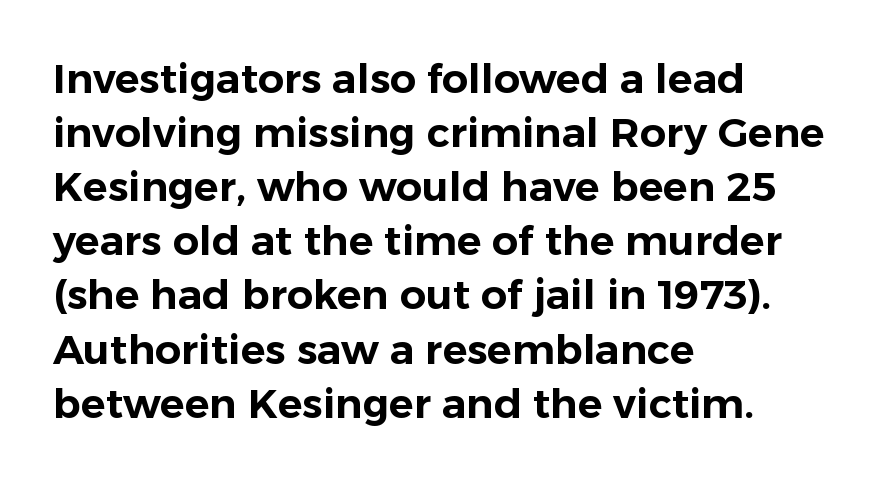
The image shows 41 px sans-serif type, upright; set left-aligned, normal line spacing (1.32x), normal letter spacing, not underlined; low stroke contrast and a medium x-height.
